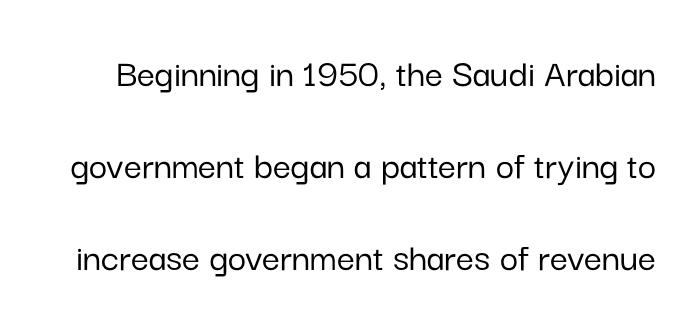
The letters advance in unequal steps, a hallmark of proportional type. The face used here is rendered with its standard letterfit. In terms of letterform style, serifs are entirely absent. What's the leading like? Stretched, with rows far apart. Bare-footed words on every line.
